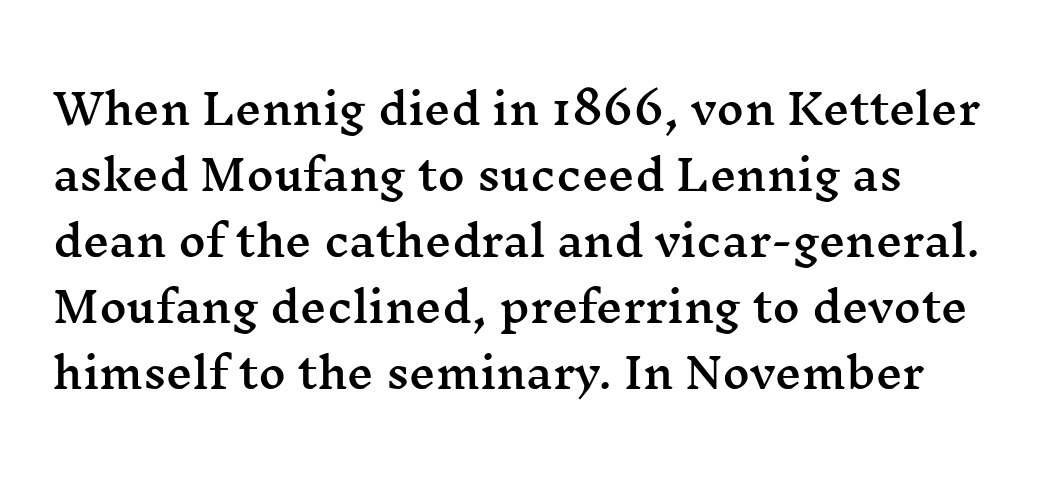
{"serif": "yes", "italic": "no", "width": "wide", "stroke_contrast": "medium", "x_height": "medium", "monospaced": "no", "underline": "no", "line_spacing": "normal", "line_spacing_ratio": 1.57, "letter_spacing": "normal", "letter_spacing_em": 0.0, "glyph_px": 42}
